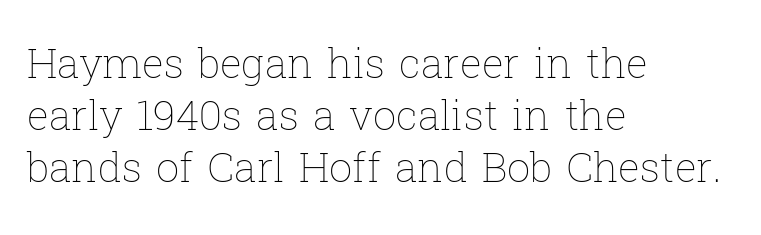
Q: Is the text bold? A: No.
Q: Is the text italic (slanted)? A: No, it is upright.
Q: Is the text underlined? A: No.
Q: How is the paragraph aligned? A: Left-aligned.
Q: Is the spacing between letters normal or unusually wide? A: Normal.
Q: Is the spacing between lines tight, normal or loose? A: Normal.
Q: Width (condensed, normal, or wide)? A: Normal.
Q: Stroke contrast? A: Low.
Q: x-height? A: Medium.
Q: Monospaced? A: No.
